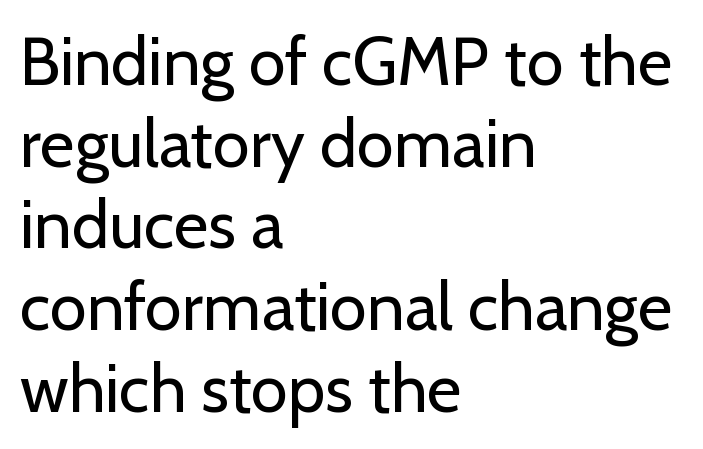
Q: Is the text bold? A: No.
Q: Is the text italic (slanted)? A: No, it is upright.
Q: Is the typeface a serif or a sans-serif typeface? A: Sans-serif.
Q: Is the text underlined? A: No.
Q: How is the paragraph aligned? A: Left-aligned.
Q: Is the spacing between letters normal or unusually wide? A: Normal.
Q: Width (condensed, normal, or wide)? A: Normal.
Q: Stroke contrast? A: Low.
Q: x-height? A: Medium.
Q: Monospaced? A: No.
